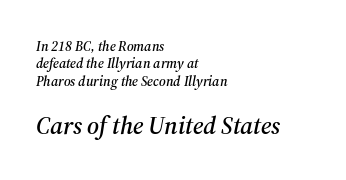
The image shows 25 px text type, italic (leaning right); set left-aligned, line spacing 1.24x, normal letter spacing, not underlined; the second (bottom) block is 1.79x larger.
